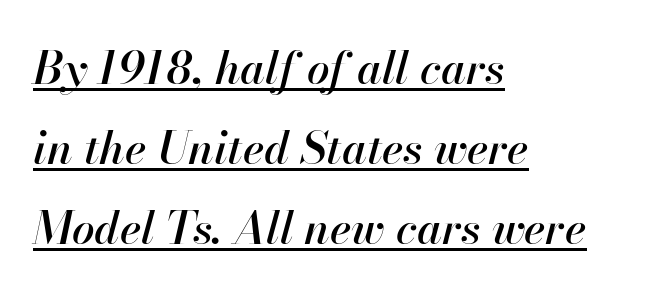
The image shows 45 px text type, italic (leaning right); set left-aligned, line spacing 1.78x, normal letter spacing, underlined; high stroke contrast and a small x-height.
